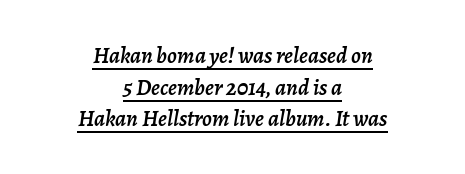
{"italic": "yes", "lean": "right", "slant_degrees": 7, "underline": "yes", "align": "center", "line_spacing": "normal", "line_spacing_ratio": 1.38, "letter_spacing": "normal", "letter_spacing_em": 0.0, "glyph_px": 23}
